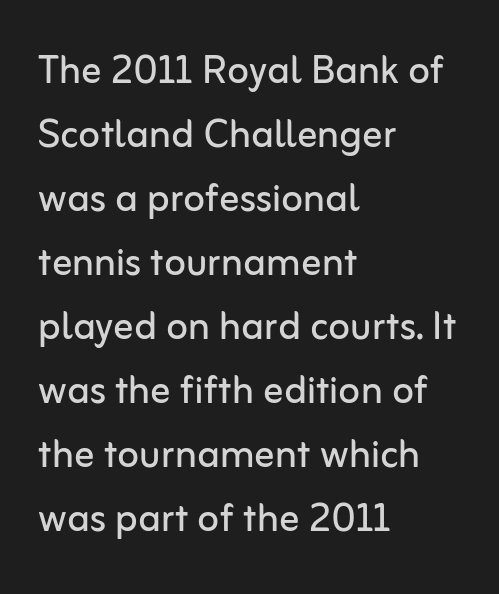
Q: Is the text bold? A: No.
Q: Is the text italic (slanted)? A: No, it is upright.
Q: Is the typeface a serif or a sans-serif typeface? A: Sans-serif.
Q: Is the text underlined? A: No.
Q: How is the paragraph aligned? A: Left-aligned.
Q: Is the spacing between letters normal or unusually wide? A: Normal.
Q: Is the spacing between lines tight, normal or loose? A: Normal.
Q: Width (condensed, normal, or wide)? A: Normal.
Q: Stroke contrast? A: Low.
Q: x-height? A: Medium.
Q: Monospaced? A: No.
